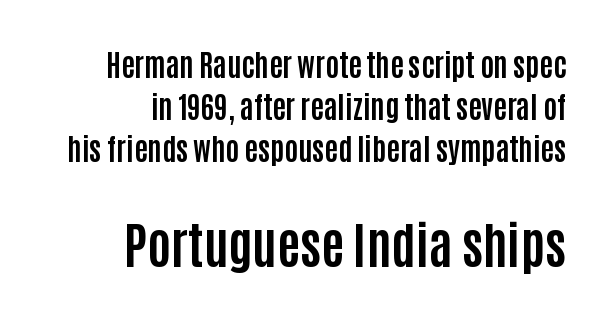
The image shows 50 px bold, condensed sans-serif type, upright; set right-aligned, normal line spacing (1.44x), normal letter spacing, not underlined; the second (bottom) block is 1.72x larger; low stroke contrast and a large x-height.
